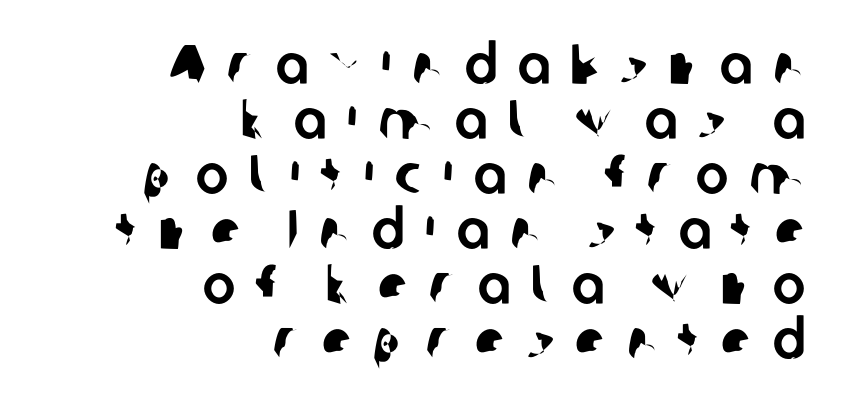
{"serif": "no", "width": "normal", "stroke_contrast": "low", "x_height": "medium", "monospaced": "no", "underline": "no", "align": "right", "line_spacing": "tight", "line_spacing_ratio": 1.0, "letter_spacing": "wide", "letter_spacing_em": 0.38, "glyph_px": 55}
